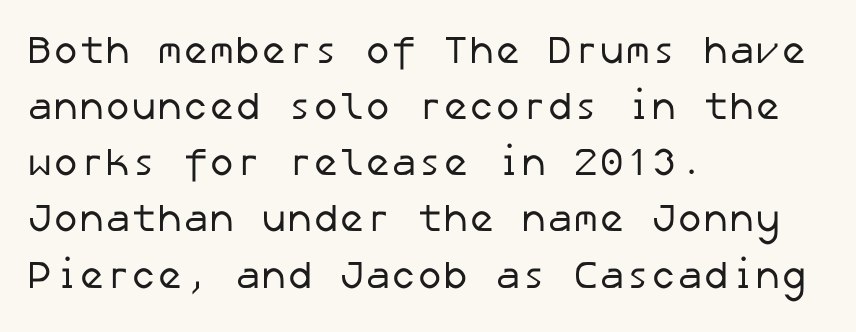
The image shows 39 px regular-weight sans-serif type; set left-aligned, normal line spacing (1.44x), normal letter spacing, not underlined; low stroke contrast and a medium x-height.
